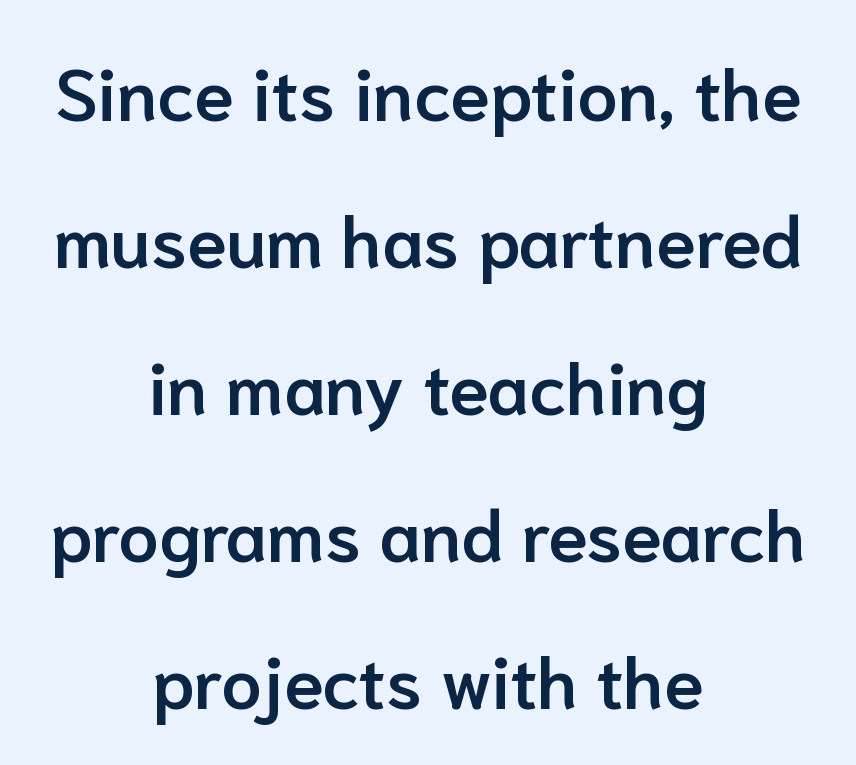
{"serif": "no", "italic": "no", "bold": "semi", "weight": "semibold", "width": "normal", "stroke_contrast": "low", "x_height": "medium", "monospaced": "no", "underline": "no", "align": "center", "line_spacing": "loose", "line_spacing_ratio": 2.04, "letter_spacing": "normal", "letter_spacing_em": 0.0, "glyph_px": 72}
